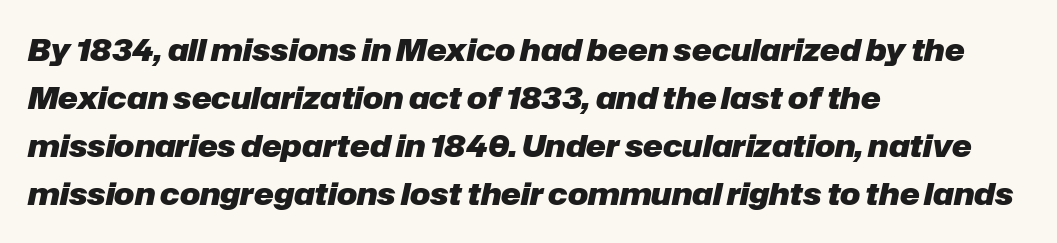
These lines keep a tight, regular rhythm from letter to letter. Every row of glyphs begins at an identical x-position on the left. Horizontal bands of white between lines are of average thickness. Each letter keeps its own natural width here, so spacing adapts to shape. Descenders hang freely into open space. Students, this is bold: see how much ink each stroke carries.
